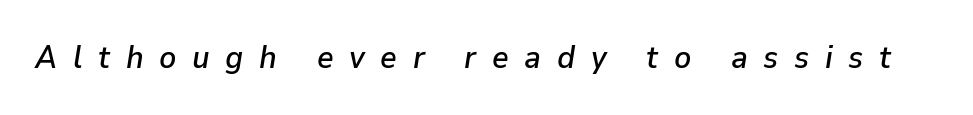
Q: Is the text italic (slanted)? A: Yes, it leans right by about 9 degrees.
Q: Is the text underlined? A: No.
Q: Is the spacing between letters normal or unusually wide? A: Unusually wide.
Q: Width (condensed, normal, or wide)? A: Normal.
Q: Stroke contrast? A: Low.
Q: x-height? A: Medium.
Q: Monospaced? A: No.
